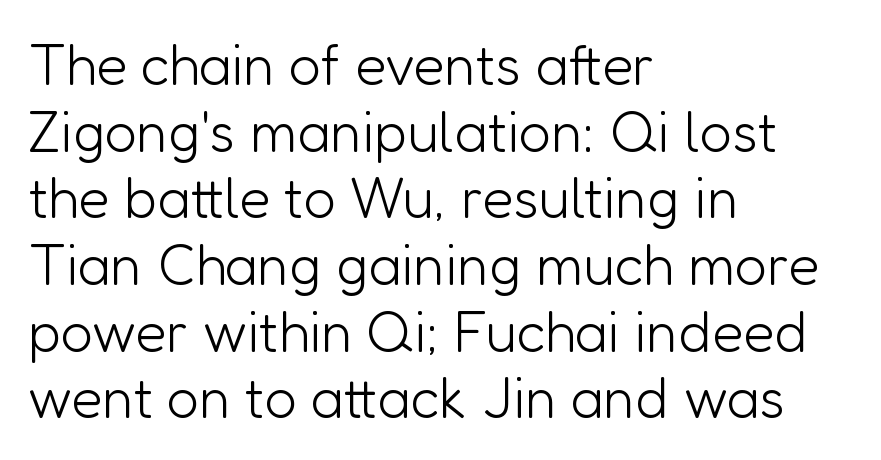
Q: Is the text bold? A: No.
Q: Is the text italic (slanted)? A: No, it is upright.
Q: Is the typeface a serif or a sans-serif typeface? A: Sans-serif.
Q: Is the text underlined? A: No.
Q: How is the paragraph aligned? A: Left-aligned.
Q: Is the spacing between letters normal or unusually wide? A: Normal.
Q: Width (condensed, normal, or wide)? A: Normal.
Q: Stroke contrast? A: Low.
Q: x-height? A: Medium.
Q: Monospaced? A: No.
